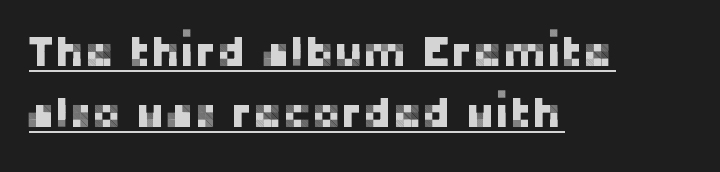
Do the characters align in a grid? No, the font is proportional. The compositor pushed each line to the left boundary. The letters stand upright; this is a roman face. Are there feet on the stems? There aren't — it's a sans.
